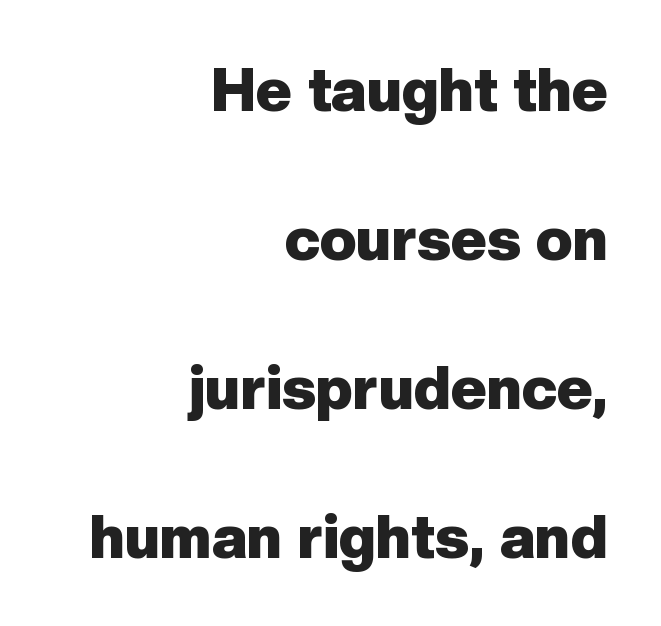
Q: Is the text bold? A: Yes.
Q: Is the text italic (slanted)? A: No, it is upright.
Q: Is the typeface a serif or a sans-serif typeface? A: Sans-serif.
Q: Is the text underlined? A: No.
Q: How is the paragraph aligned? A: Right-aligned.
Q: Is the spacing between letters normal or unusually wide? A: Normal.
Q: Is the spacing between lines tight, normal or loose? A: Loose.
Q: Width (condensed, normal, or wide)? A: Normal.
Q: Stroke contrast? A: Low.
Q: x-height? A: Medium.
Q: Monospaced? A: No.
